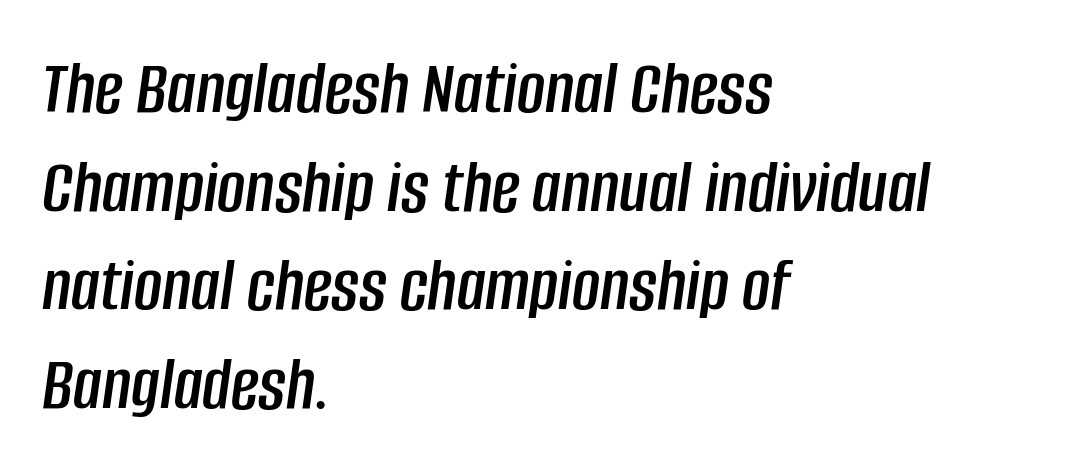
The image shows 77 px condensed type, italic (leaning right); set left-aligned, normal line spacing (1.28x), normal letter spacing, not underlined; low stroke contrast and a large x-height.
